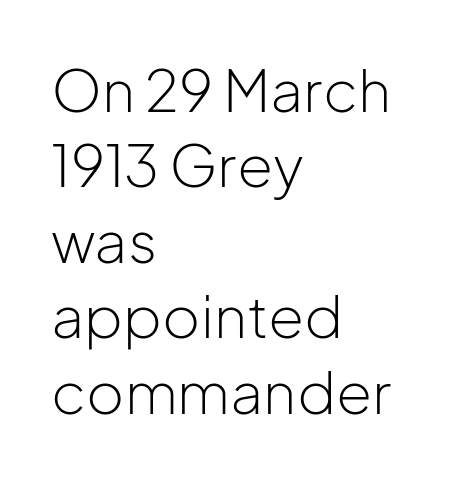
Q: Is the text bold? A: No.
Q: Is the text italic (slanted)? A: No, it is upright.
Q: Is the typeface a serif or a sans-serif typeface? A: Sans-serif.
Q: Is the text underlined? A: No.
Q: How is the paragraph aligned? A: Left-aligned.
Q: Is the spacing between letters normal or unusually wide? A: Normal.
Q: Is the spacing between lines tight, normal or loose? A: Normal.
Q: Width (condensed, normal, or wide)? A: Normal.
Q: Stroke contrast? A: Low.
Q: x-height? A: Medium.
Q: Monospaced? A: No.
